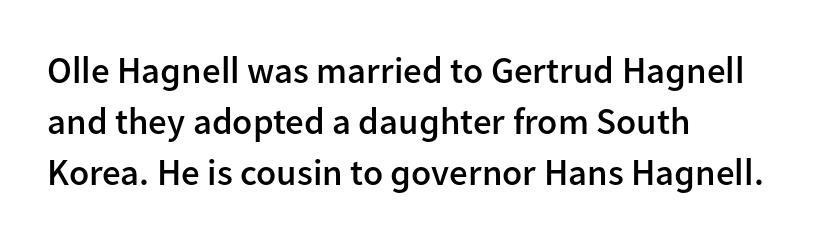
What stands out about the letter spacing? Nothing — it is the standard amount. Weight check: semibold — heavier than regular, not quite bold. The specimen omits any rule beneath the text block's lines. These lines are rendered in a variable-pitch font.
